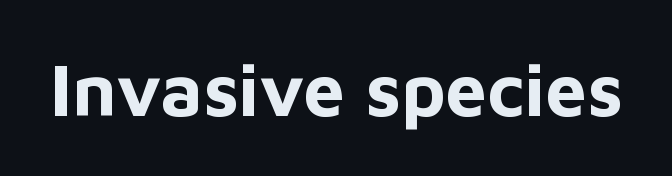
The image shows 74 px bold sans-serif type, upright; set normal letter spacing, not underlined; low stroke contrast and a medium x-height.
